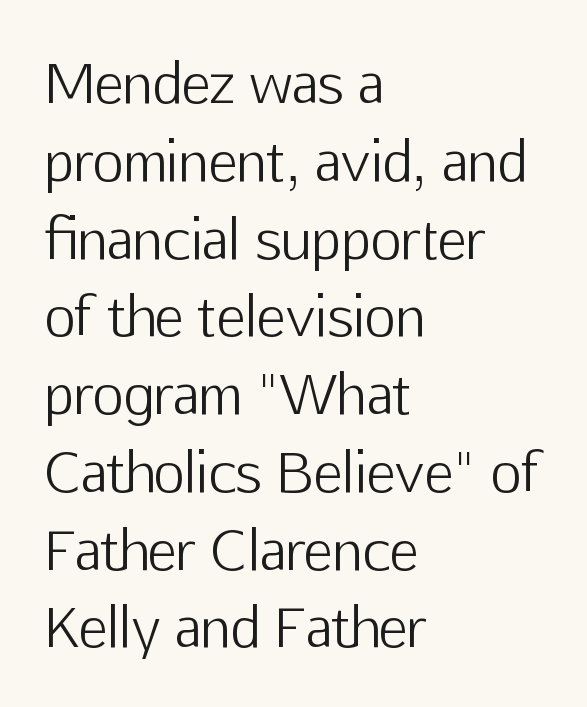
Q: Is the text bold? A: No.
Q: Is the text italic (slanted)? A: No, it is upright.
Q: Is the typeface a serif or a sans-serif typeface? A: Sans-serif.
Q: Is the text underlined? A: No.
Q: How is the paragraph aligned? A: Left-aligned.
Q: Is the spacing between letters normal or unusually wide? A: Normal.
Q: Is the spacing between lines tight, normal or loose? A: Normal.
Q: Width (condensed, normal, or wide)? A: Normal.
Q: Stroke contrast? A: Low.
Q: x-height? A: Medium.
Q: Monospaced? A: No.
